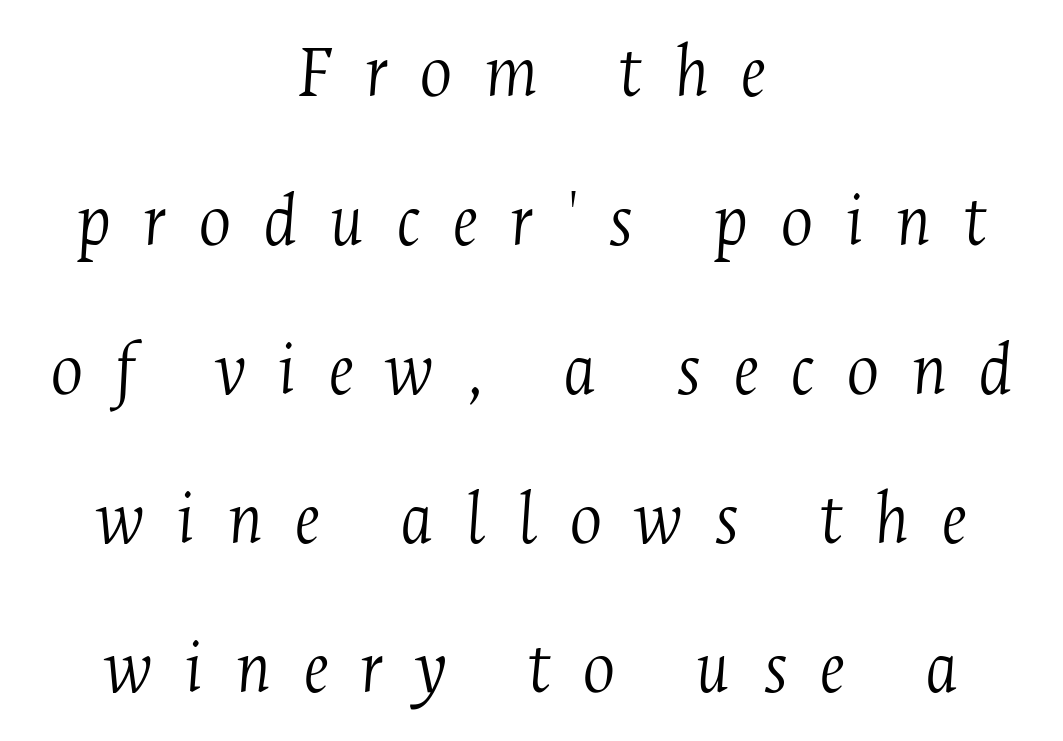
The image shows 78 px light, condensed serif type, italic (leaning right); set centered, loose line spacing (1.91x), unusually wide letter spacing (+0.4 em), not underlined; medium stroke contrast and a medium x-height.
